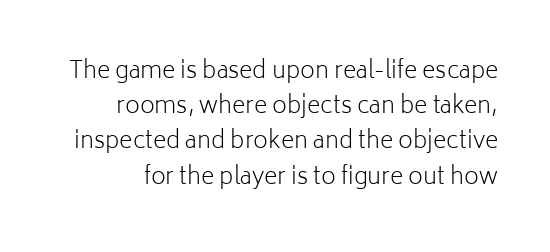
{"italic": "no", "bold": "no", "underline": "no", "line_spacing": "normal", "line_spacing_ratio": 1.53, "letter_spacing": "normal", "letter_spacing_em": 0.0, "glyph_px": 23}
